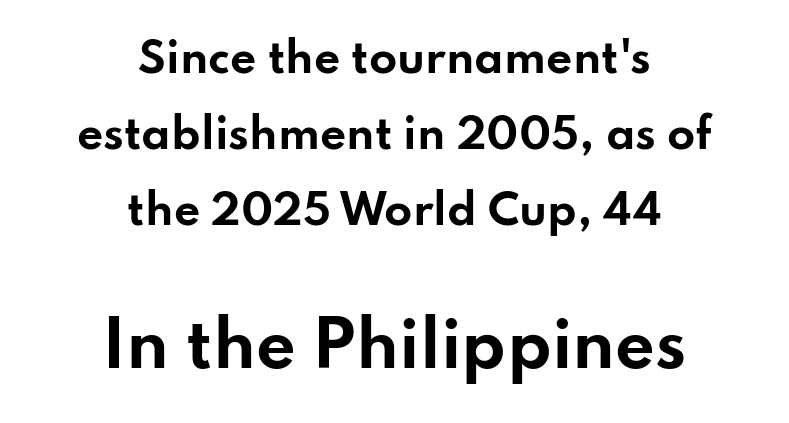
Ascenders rise straight up at ninety degrees. Caption: multi-line text, centered on the measure. This sample has the flowing, uneven cadence of proportional lettering. The face used here is rendered with its standard letterfit.
